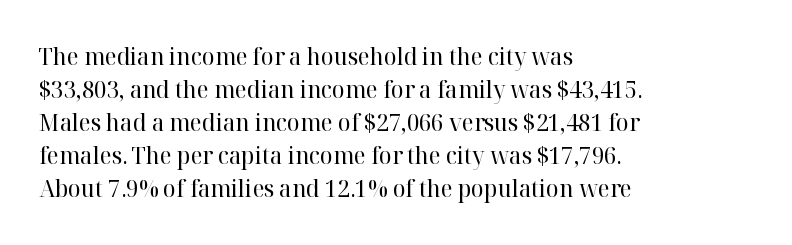
{"italic": "no", "bold": "no", "underline": "no", "align": "left", "line_spacing": "normal", "line_spacing_ratio": 1.38, "letter_spacing": "normal", "letter_spacing_em": 0.0, "glyph_px": 24}
